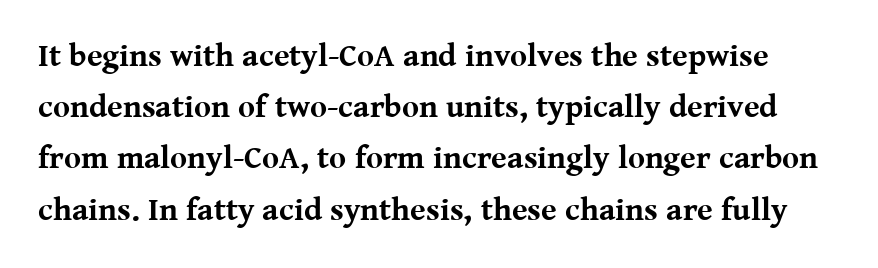
Lines of text with bare space underneath. Look at the tracking — it's just the regular setting, nothing added. Here the designer chose a conventional face with non-uniform glyph widths. In terms of letterform style, serifs are clearly present. This block has exactly the height ordinary leading produces. This is heavy type, rendered in bold.
